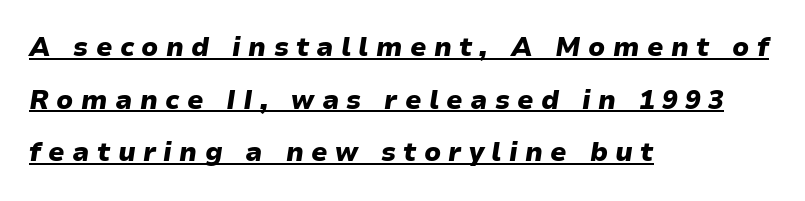
Q: Is the text bold? A: Yes.
Q: Is the text italic (slanted)? A: Yes, it leans right by about 9 degrees.
Q: Is the text underlined? A: Yes.
Q: How is the paragraph aligned? A: Left-aligned.
Q: Is the spacing between letters normal or unusually wide? A: Unusually wide.
Q: Is the spacing between lines tight, normal or loose? A: Loose.
